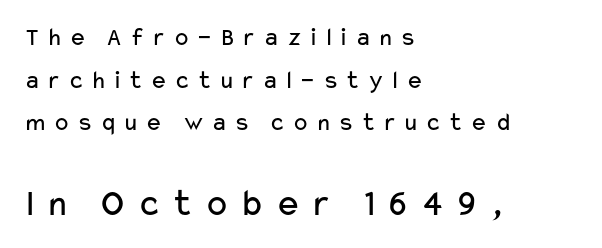
{"serif": "no", "italic": "no", "bold": "no", "weight": "regular", "width": "wide", "stroke_contrast": "low", "x_height": "medium", "monospaced": "no", "underline": "no", "align": "left", "line_spacing": "normal", "line_spacing_ratio": 1.64, "letter_spacing": "wide", "letter_spacing_em": 0.23, "larger_block": "second", "size_ratio": 1.5, "glyph_px": 39}
